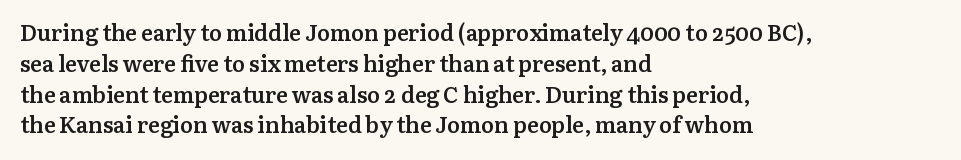
{"italic": "no", "bold": "semi", "underline": "no", "align": "left", "line_spacing": "normal", "line_spacing_ratio": 1.4, "letter_spacing": "normal", "letter_spacing_em": 0.0, "glyph_px": 22}
